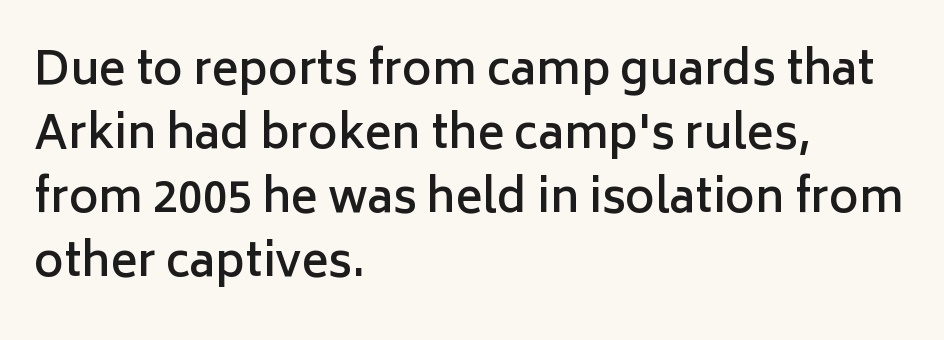
The image shows 45 px semibold sans-serif type, upright; set left-aligned, normal line spacing (1.42x), normal letter spacing, not underlined; low stroke contrast and a medium x-height.
